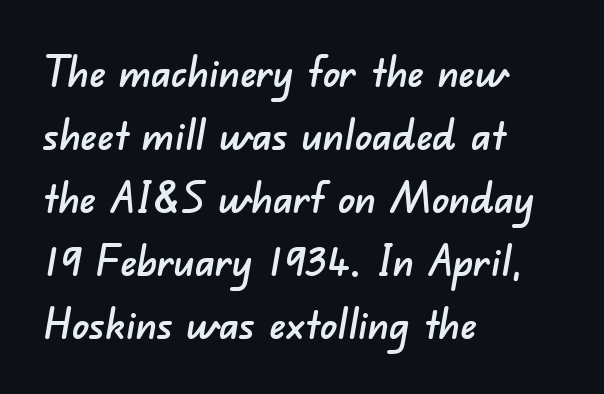
Q: Is the typeface a serif or a sans-serif typeface? A: Sans-serif.
Q: Is the text underlined? A: No.
Q: How is the paragraph aligned? A: Left-aligned.
Q: Is the spacing between letters normal or unusually wide? A: Normal.
Q: Is the spacing between lines tight, normal or loose? A: Normal.
Q: Width (condensed, normal, or wide)? A: Normal.
Q: Stroke contrast? A: Low.
Q: x-height? A: Small.
Q: Monospaced? A: No.
